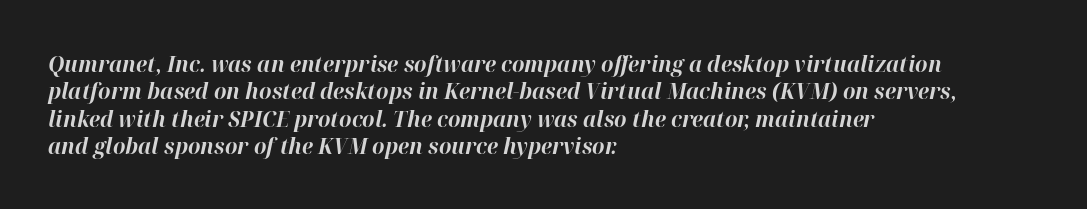
{"italic": "yes", "lean": "right", "slant_degrees": 12, "bold": "yes", "underline": "no", "align": "left", "line_spacing_ratio": 1.24, "letter_spacing": "normal", "letter_spacing_em": 0.0, "glyph_px": 22}
